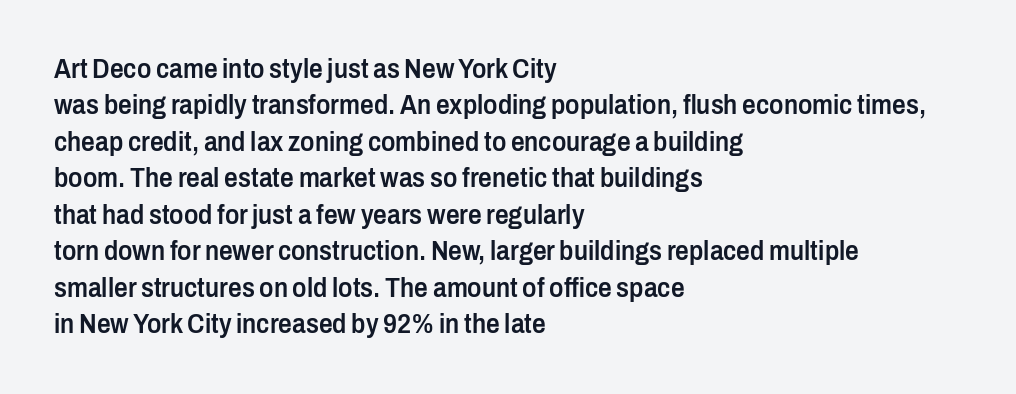
Q: Is the text bold? A: Semi-bold.
Q: Is the text italic (slanted)? A: No, it is upright.
Q: Is the text underlined? A: No.
Q: How is the paragraph aligned? A: Left-aligned.
Q: Is the spacing between letters normal or unusually wide? A: Normal.
Q: Is the spacing between lines tight, normal or loose? A: Normal.
